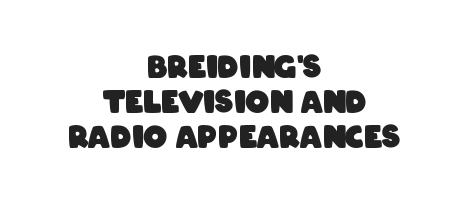
Q: Is the text bold? A: Yes.
Q: Is the typeface a serif or a sans-serif typeface? A: Sans-serif.
Q: Is the text underlined? A: No.
Q: How is the paragraph aligned? A: Centered.
Q: Is the spacing between letters normal or unusually wide? A: Normal.
Q: Width (condensed, normal, or wide)? A: Condensed.
Q: Stroke contrast? A: Low.
Q: x-height? A: Large.
Q: Monospaced? A: No.
